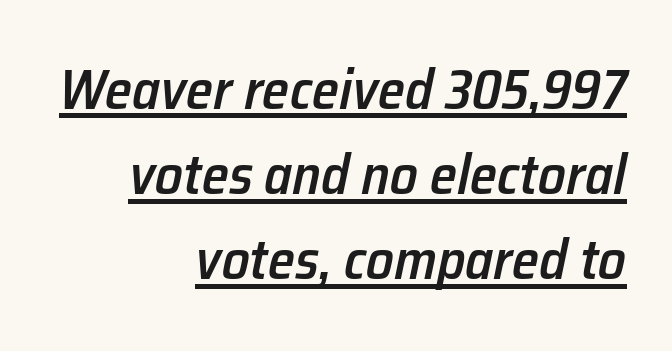
Q: Is the text bold? A: Semi-bold.
Q: Is the text italic (slanted)? A: Yes, it leans right by about 12 degrees.
Q: Is the text underlined? A: Yes.
Q: How is the paragraph aligned? A: Right-aligned.
Q: Is the spacing between letters normal or unusually wide? A: Normal.
Q: Is the spacing between lines tight, normal or loose? A: Normal.
Q: Width (condensed, normal, or wide)? A: Normal.
Q: Stroke contrast? A: Low.
Q: x-height? A: Medium.
Q: Monospaced? A: No.
